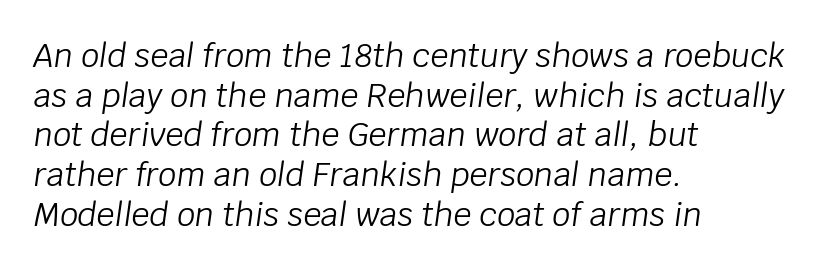
Q: Is the text bold? A: No.
Q: Is the text italic (slanted)? A: Yes, it leans right by about 8 degrees.
Q: Is the text underlined? A: No.
Q: How is the paragraph aligned? A: Left-aligned.
Q: Is the spacing between letters normal or unusually wide? A: Normal.
Q: Width (condensed, normal, or wide)? A: Normal.
Q: Stroke contrast? A: Low.
Q: x-height? A: Large.
Q: Monospaced? A: No.
